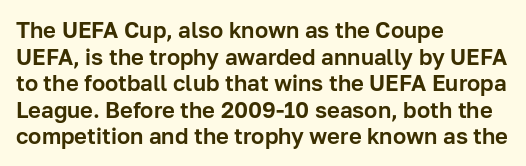
A student would call this left alignment; a typographer would say flush left, rag right. Nobody touched the tracking dial on this one. Tall strokes in this sample are plumb rather than angled. Descenders are the only things crossing below the line.
